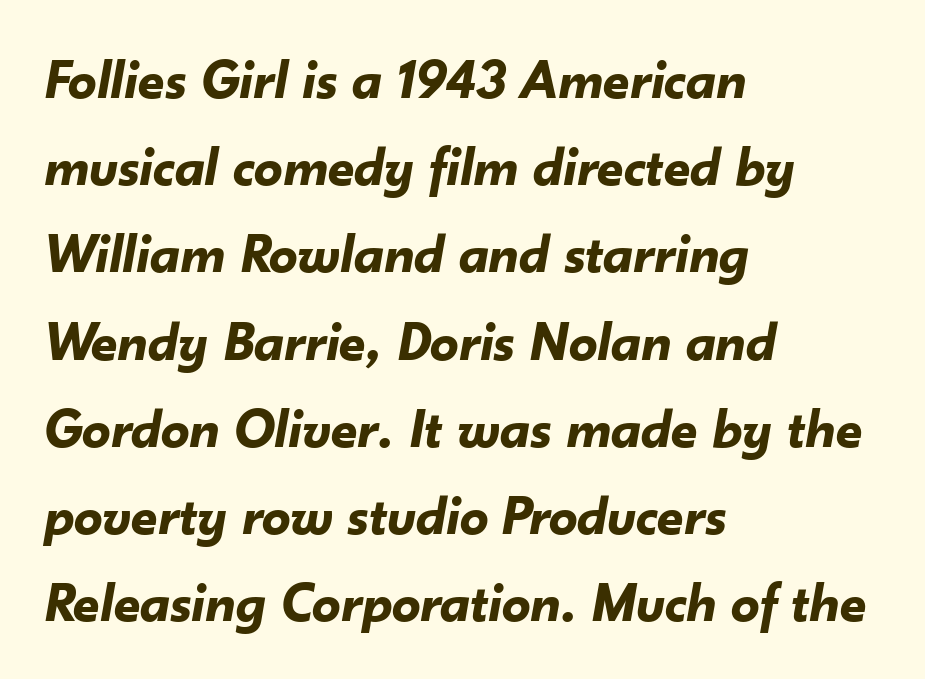
Yep, that's italic — everything's leaning. Each new line begins a customary step beneath the previous one. Character widths vary here, with narrow letters taking less room than wide ones. Bold? Absolutely — the strokes are thick and heavy.
